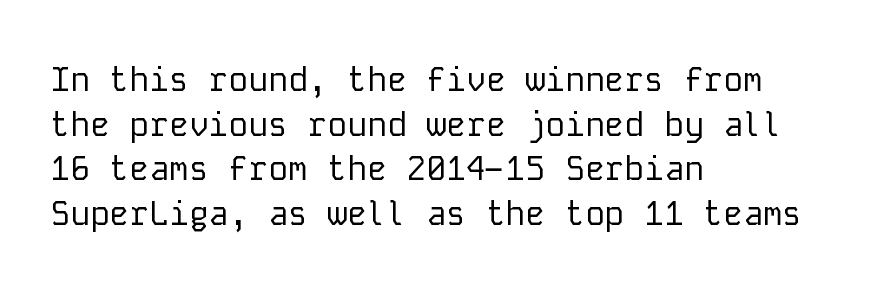
Fixed-width glyphs throughout — classic coding-font behaviour. The words here are not underlined. Serif or sans? Sans — the stroke terminals are bare. A roman cut, with each character standing at attention. The font is comparable to plain body text, perhaps lighter. The paragraph shown leans on its left margin.
